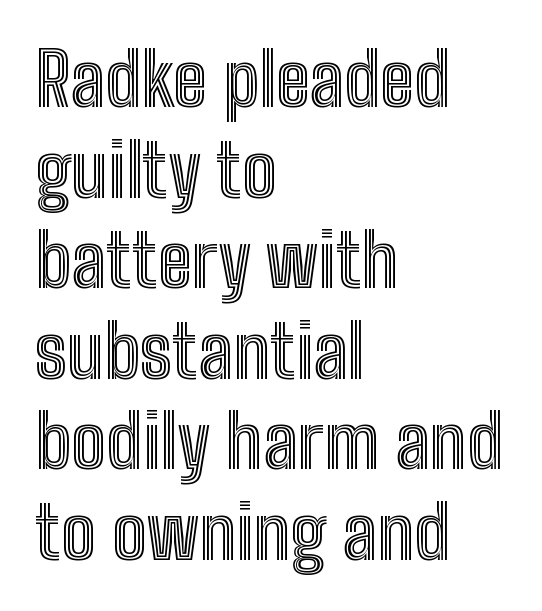
Q: Is the text italic (slanted)? A: No, it is upright.
Q: Is the text underlined? A: No.
Q: How is the paragraph aligned? A: Left-aligned.
Q: Is the spacing between letters normal or unusually wide? A: Normal.
Q: Width (condensed, normal, or wide)? A: Condensed.
Q: x-height? A: Medium.
Q: Monospaced? A: No.
